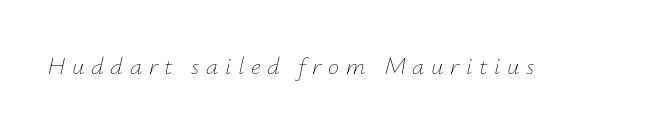
Q: Is the text bold? A: No.
Q: Is the text italic (slanted)? A: Yes, it leans right by about 12 degrees.
Q: Is the text underlined? A: No.
Q: Is the spacing between letters normal or unusually wide? A: Unusually wide.
